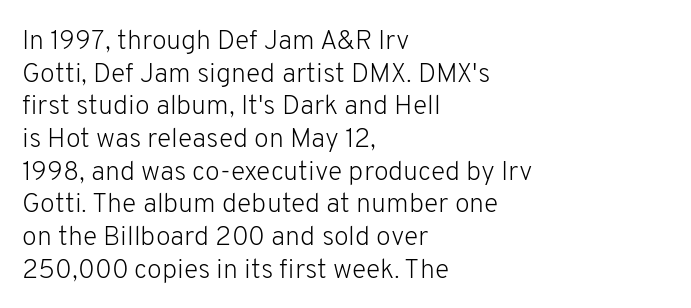
The image shows 27 px text type, upright; set left-aligned, line spacing 1.21x, normal letter spacing, not underlined.
